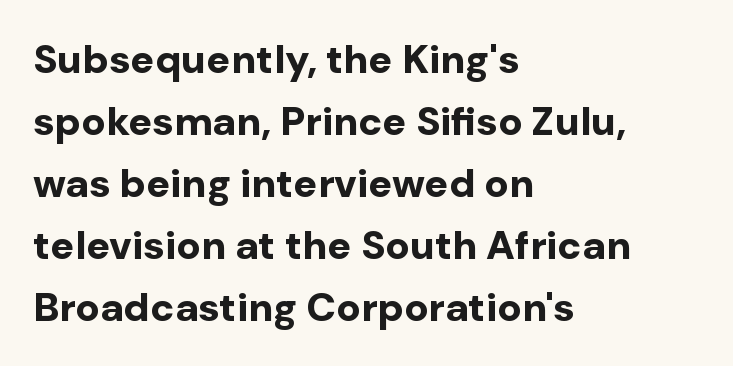
The image shows 40 px bold sans-serif type, upright; set left-aligned, normal line spacing (1.55x), normal letter spacing, not underlined; low stroke contrast and a medium x-height.
